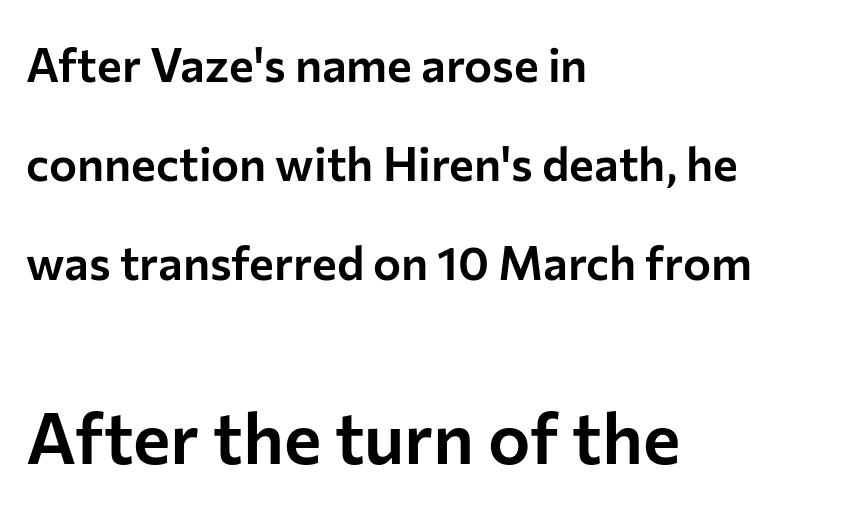
The lines in this sample share a left origin and differ only in where they stop. These lines are rendered in a variable-pitch font. Small over large — that's the arrangement of the two blocks here. Ordinary non-slanted type is in use. Inter-character spacing is left at the font's built-in metrics. Compared with typical paragraphs, the rows here are farther apart.
